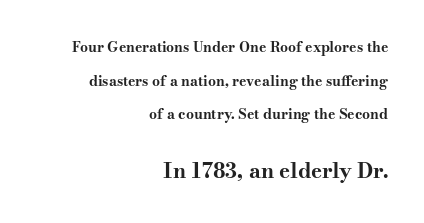
Q: Is the text bold? A: Yes.
Q: Is the text italic (slanted)? A: No, it is upright.
Q: Is the text underlined? A: No.
Q: How is the paragraph aligned? A: Right-aligned.
Q: Is the spacing between letters normal or unusually wide? A: Normal.
Q: Is the spacing between lines tight, normal or loose? A: Loose.
Q: Which block of text is set in a larger size, the first (top) or the second (bottom)? A: The second (bottom) one.
